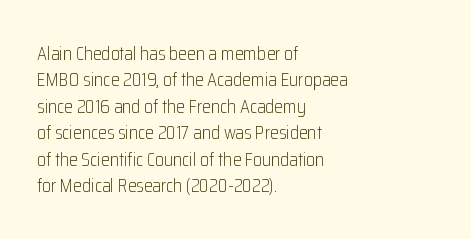
Q: Is the text bold? A: No.
Q: Is the text italic (slanted)? A: No, it is upright.
Q: Is the text underlined? A: No.
Q: How is the paragraph aligned? A: Left-aligned.
Q: Is the spacing between letters normal or unusually wide? A: Normal.
Q: Is the spacing between lines tight, normal or loose? A: Normal.
